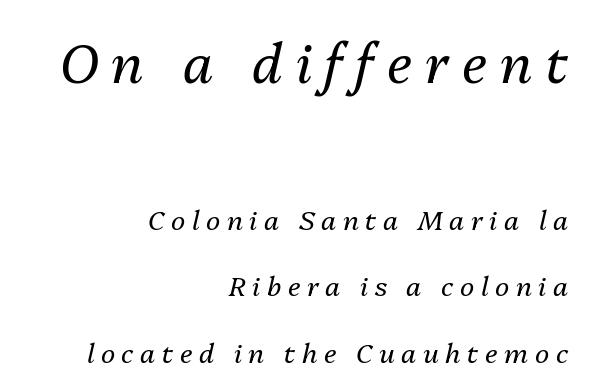
Compared with typical body copy, the letter spacing here is much looser. The upper block of text is set noticeably larger than the block beneath it. The letters are slanted; this is an italic face. A bare baseline throughout the passage.
